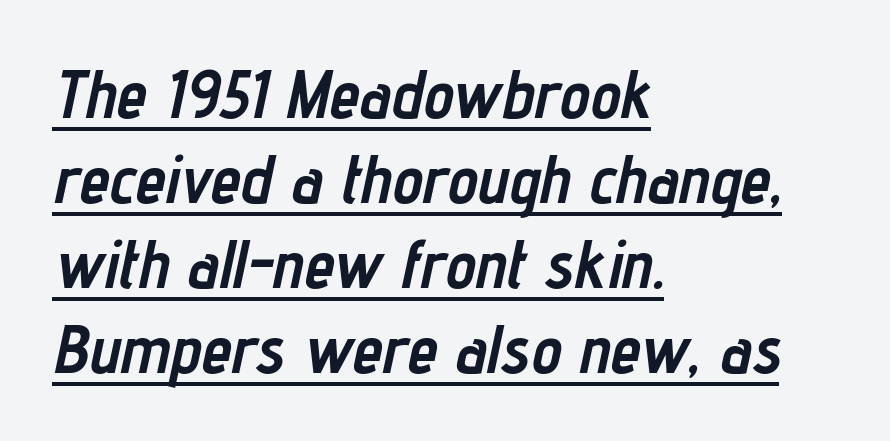
{"italic": "yes", "lean": "right", "slant_degrees": 12, "bold": "yes", "weight": "semibold", "width": "condensed", "stroke_contrast": "low", "x_height": "medium", "monospaced": "no", "underline": "yes", "align": "left", "line_spacing": "normal", "line_spacing_ratio": 1.25, "letter_spacing": "normal", "letter_spacing_em": 0.0, "glyph_px": 68}
